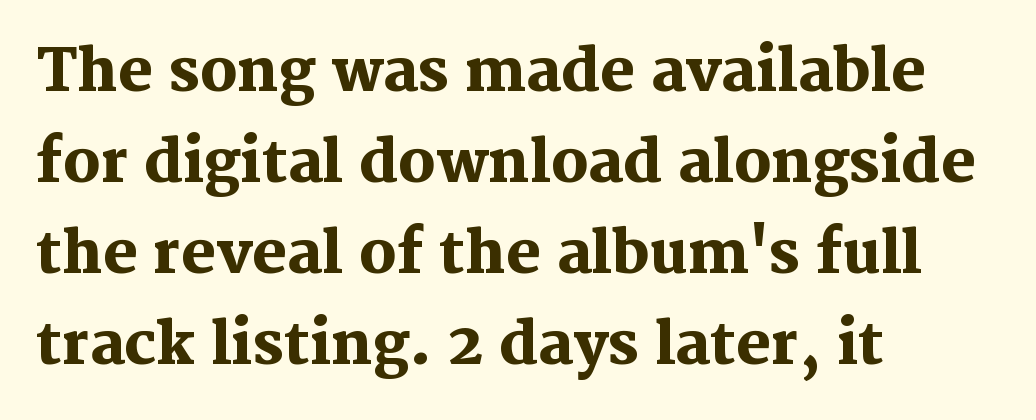
Q: Is the text bold? A: Yes.
Q: Is the text italic (slanted)? A: No, it is upright.
Q: Is the typeface a serif or a sans-serif typeface? A: Serif.
Q: Is the text underlined? A: No.
Q: How is the paragraph aligned? A: Left-aligned.
Q: Is the spacing between letters normal or unusually wide? A: Normal.
Q: Is the spacing between lines tight, normal or loose? A: Normal.
Q: Width (condensed, normal, or wide)? A: Normal.
Q: Stroke contrast? A: Medium.
Q: x-height? A: Medium.
Q: Monospaced? A: No.
